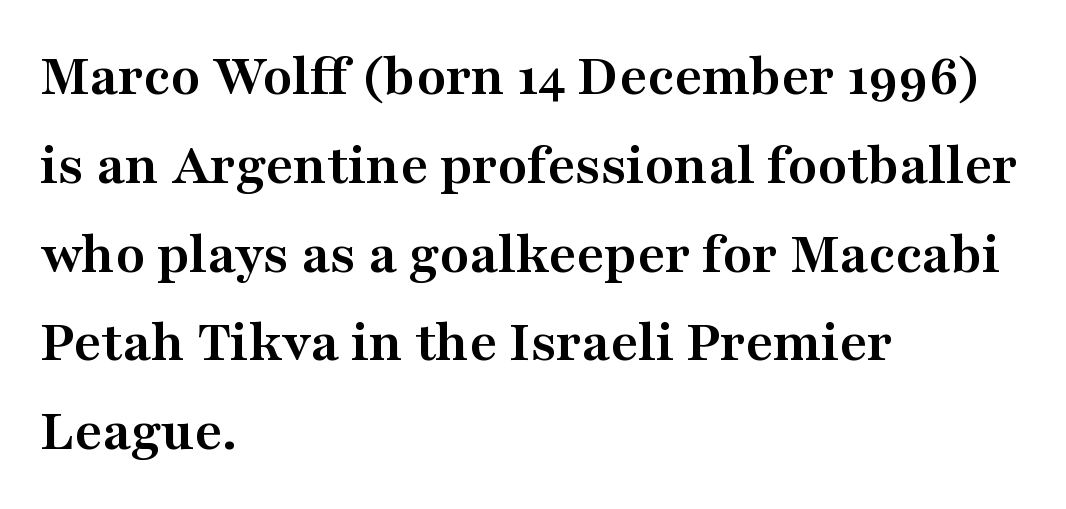
The image shows 60 px semibold, wide serif type, upright; set left-aligned, normal line spacing (1.48x), normal letter spacing, not underlined; medium stroke contrast and a medium x-height.
